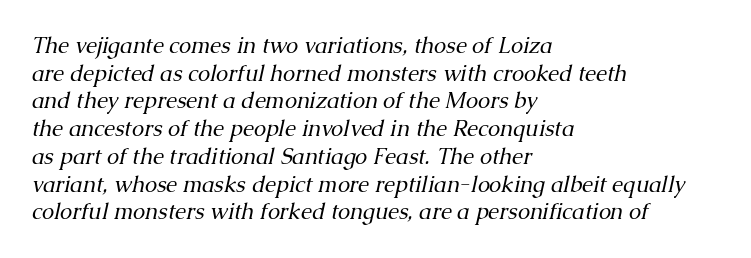
This sample is left-justified, so line endings fall wherever the words run out. The type is set solid horizontally, with unmodified tracking. The strokes carry an ordinary text weight at most. These lines sit exactly where default settings would place them. Quick note: italic.
